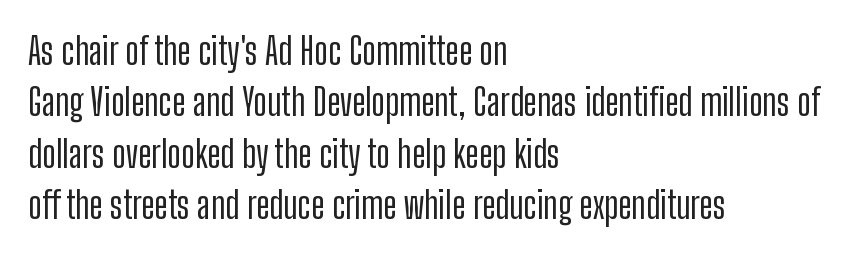
The image shows 37 px condensed sans-serif type, upright; set left-aligned, normal line spacing (1.39x), normal letter spacing, not underlined; low stroke contrast and a medium x-height.
